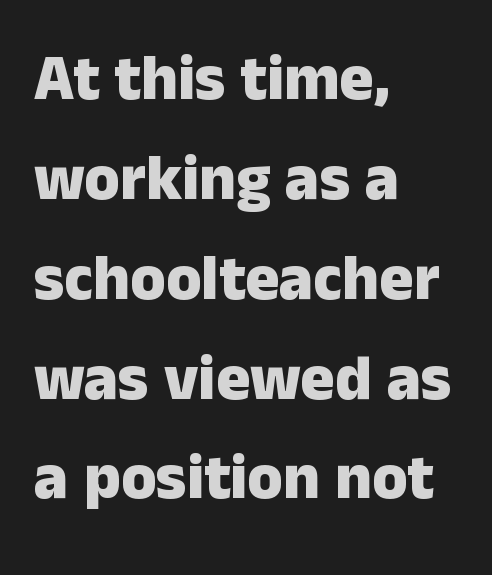
The image shows 64 px heavy sans-serif type, upright; set left-aligned, normal line spacing (1.56x), normal letter spacing, not underlined; low stroke contrast and a medium x-height.
